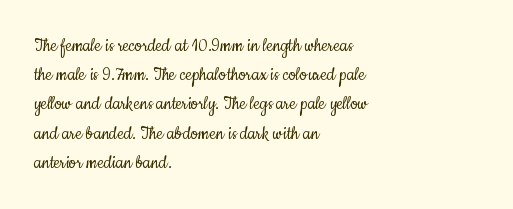
Tracking here is standard; glyphs follow each other at the usual distance. Heft: none added — not bold. These lines are set flush left with a ragged right edge. Has an underline been added? It has not.
